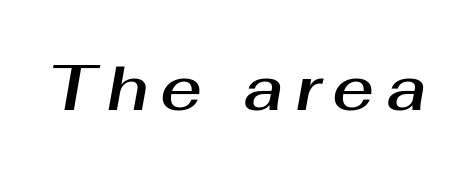
{"italic": "yes", "lean": "right", "slant_degrees": 10, "width": "normal", "stroke_contrast": "medium", "x_height": "medium", "monospaced": "no", "underline": "no", "glyph_px": 64}
